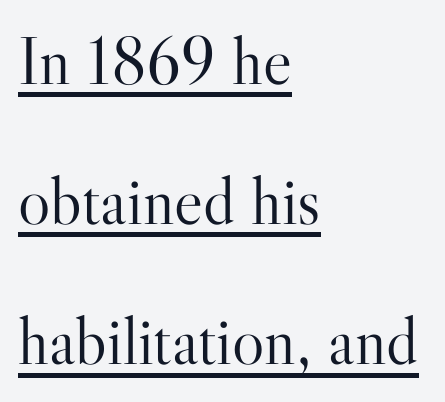
Q: Is the text bold? A: No.
Q: Is the text italic (slanted)? A: No, it is upright.
Q: Is the typeface a serif or a sans-serif typeface? A: Serif.
Q: Is the text underlined? A: Yes.
Q: How is the paragraph aligned? A: Left-aligned.
Q: Is the spacing between letters normal or unusually wide? A: Normal.
Q: Is the spacing between lines tight, normal or loose? A: Loose.
Q: Width (condensed, normal, or wide)? A: Normal.
Q: Stroke contrast? A: High.
Q: x-height? A: Small.
Q: Monospaced? A: No.
